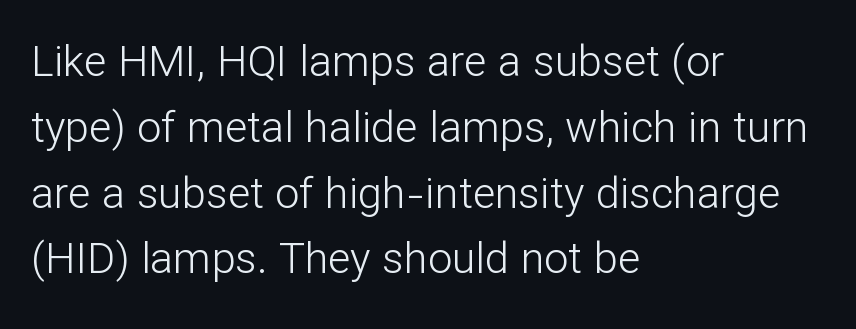
The image shows 43 px light sans-serif type, upright; set left-aligned, normal line spacing (1.53x), normal letter spacing, not underlined; low stroke contrast and a medium x-height.
